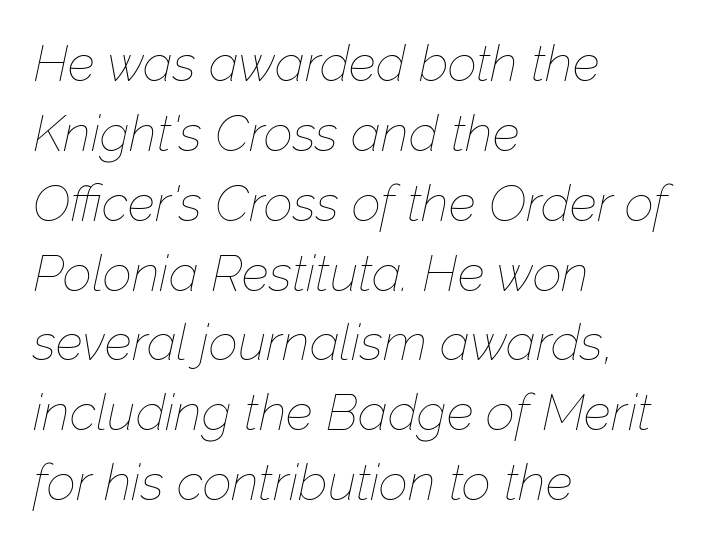
Q: Is the text bold? A: No.
Q: Is the text italic (slanted)? A: Yes, it leans right by about 12 degrees.
Q: Is the text underlined? A: No.
Q: How is the paragraph aligned? A: Left-aligned.
Q: Is the spacing between letters normal or unusually wide? A: Normal.
Q: Is the spacing between lines tight, normal or loose? A: Normal.
Q: Width (condensed, normal, or wide)? A: Normal.
Q: Stroke contrast? A: Low.
Q: x-height? A: Medium.
Q: Monospaced? A: No.
